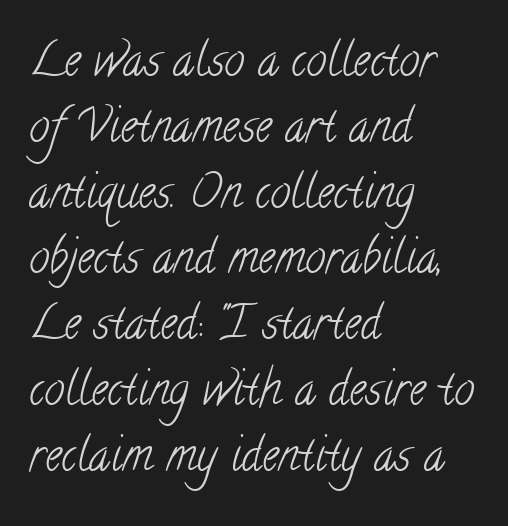
{"serif": "yes", "bold": "no", "weight": "light", "width": "condensed", "stroke_contrast": "low", "x_height": "small", "monospaced": "no", "underline": "no", "align": "left", "line_spacing": "normal", "line_spacing_ratio": 1.43, "letter_spacing": "normal", "letter_spacing_em": 0.0, "glyph_px": 46}
